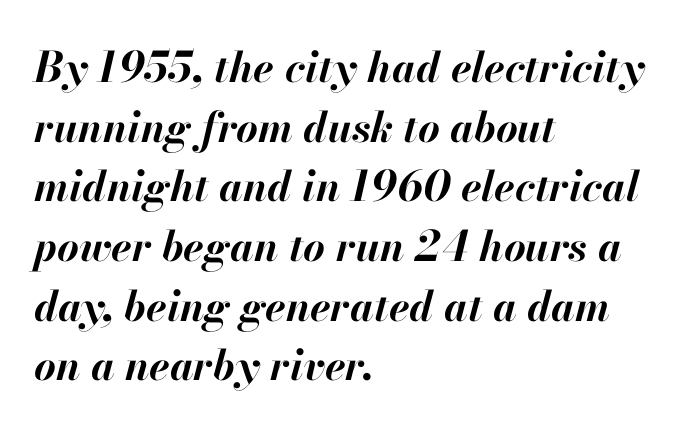
The image shows 42 px bold type, italic (leaning right); set left-aligned, normal line spacing (1.42x), normal letter spacing, not underlined; high stroke contrast and a small x-height.
